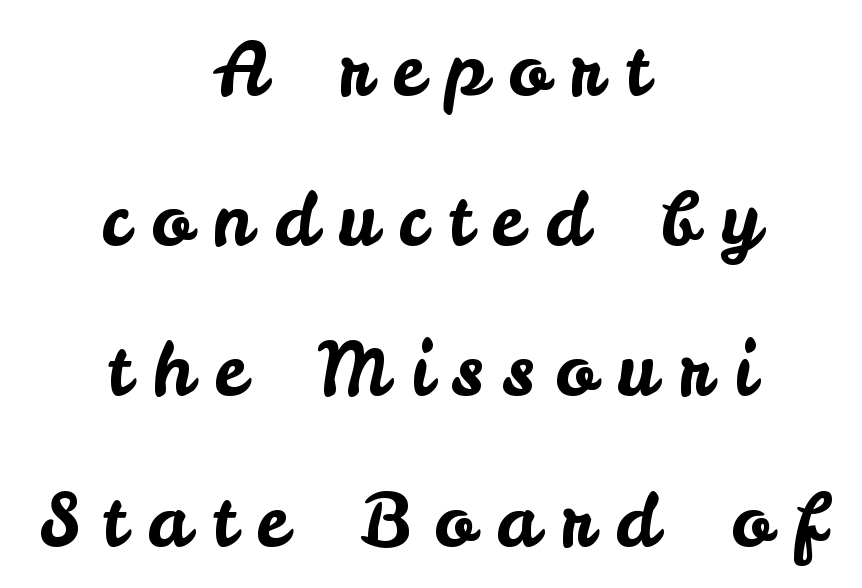
{"serif": "no", "width": "normal", "stroke_contrast": "low", "x_height": "small", "monospaced": "no", "underline": "no", "align": "center", "line_spacing": "loose", "line_spacing_ratio": 2.03, "letter_spacing": "wide", "letter_spacing_em": 0.29, "glyph_px": 74}
